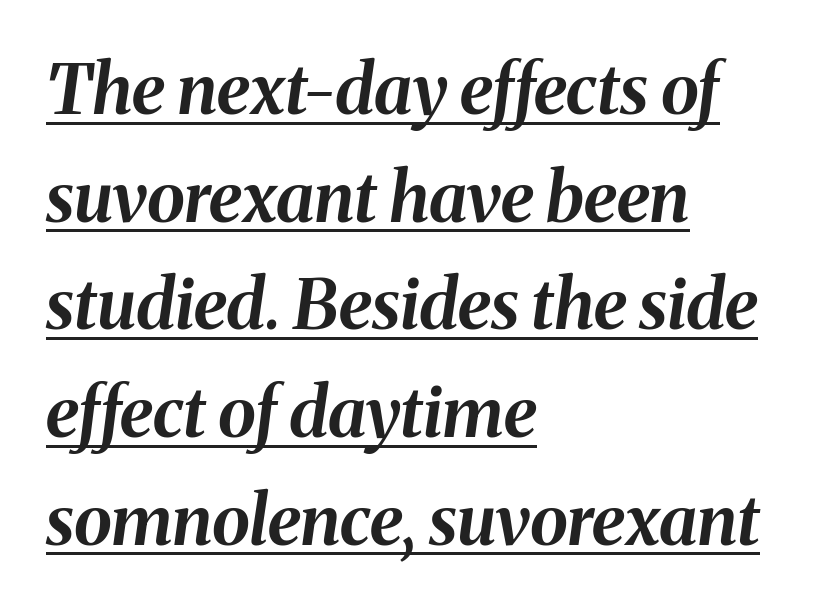
The image shows 69 px bold type, italic (leaning right); set left-aligned, normal line spacing (1.56x), normal letter spacing, underlined; medium stroke contrast and a medium x-height.
